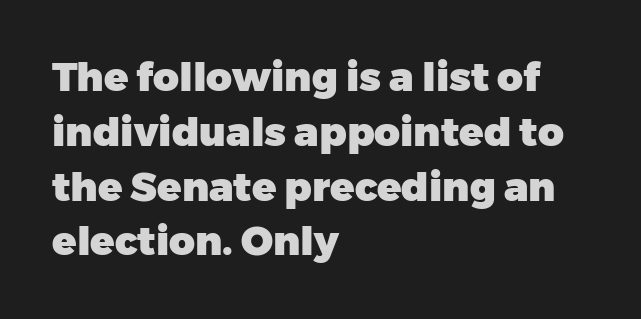
A typesetter would mark this as roman, not italic. Type style note: lacks serifs. The glyphs have the mass of a bold cut. Looks like regular typesetting: each glyph gets only the width it needs. Where is the straight margin? On the left.
